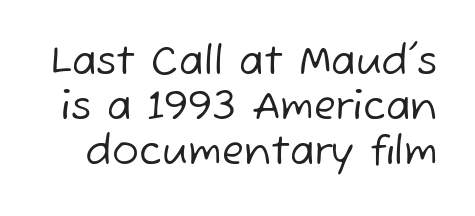
The image shows 40 px regular-weight sans-serif type; set tight line spacing (1.12x), normal letter spacing, not underlined; low stroke contrast and a medium x-height.
